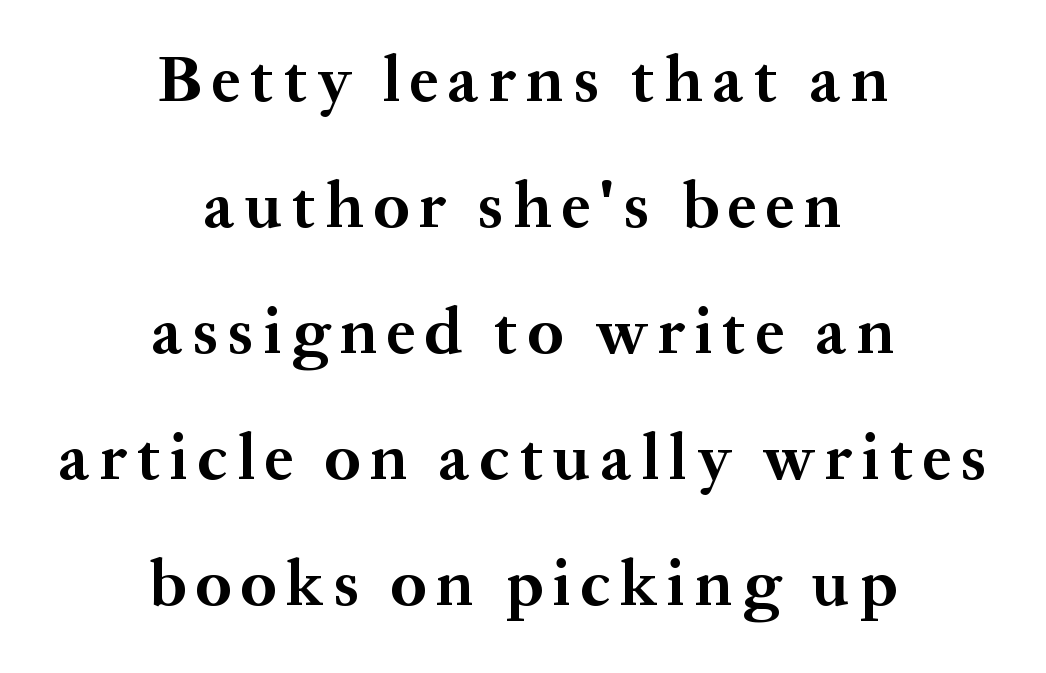
{"serif": "yes", "italic": "no", "bold": "yes", "weight": "bold", "width": "normal", "stroke_contrast": "medium", "x_height": "medium", "monospaced": "no", "underline": "no", "align": "center", "line_spacing": "loose", "line_spacing_ratio": 1.94, "glyph_px": 65}
